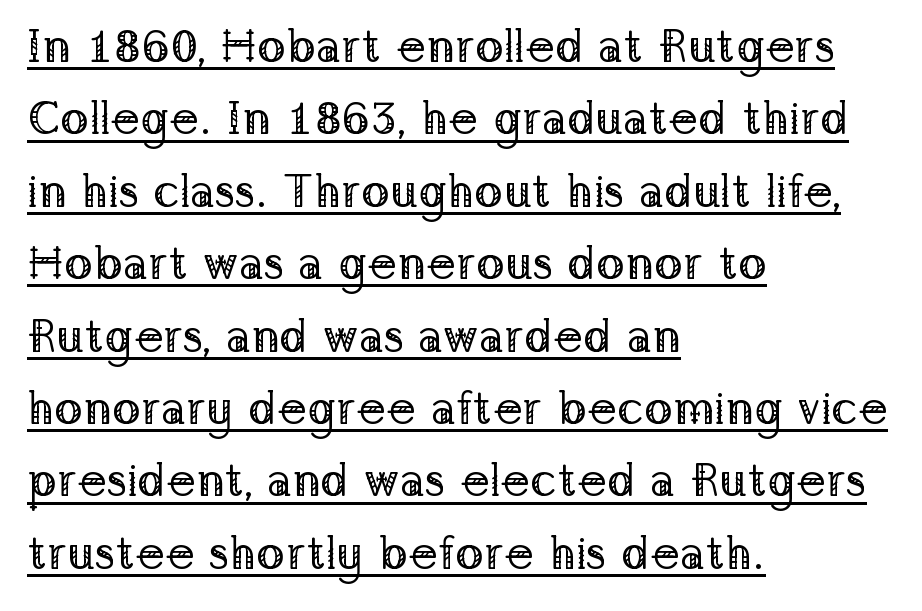
Q: Is the text bold? A: No.
Q: Is the text italic (slanted)? A: No, it is upright.
Q: Is the typeface a serif or a sans-serif typeface? A: Serif.
Q: Is the text underlined? A: Yes.
Q: How is the paragraph aligned? A: Left-aligned.
Q: Is the spacing between letters normal or unusually wide? A: Normal.
Q: Is the spacing between lines tight, normal or loose? A: Normal.
Q: Width (condensed, normal, or wide)? A: Normal.
Q: Stroke contrast? A: Low.
Q: x-height? A: Medium.
Q: Monospaced? A: No.
